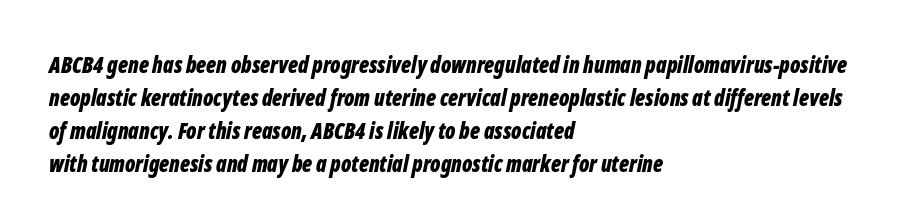
{"italic": "yes", "lean": "right", "slant_degrees": 12, "bold": "yes", "underline": "no", "align": "left", "line_spacing": "normal", "line_spacing_ratio": 1.5, "letter_spacing": "normal", "letter_spacing_em": 0.0, "glyph_px": 22}
